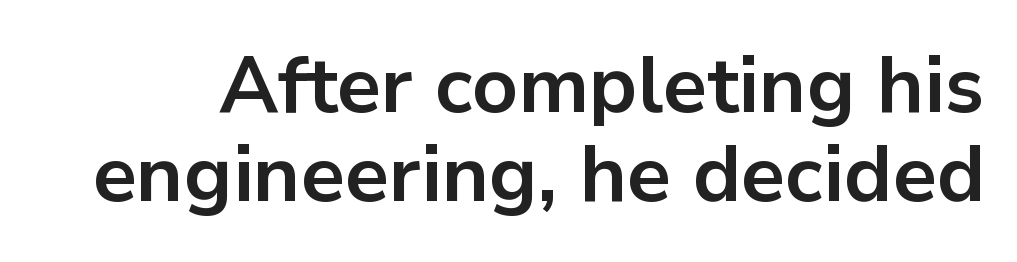
Nope, not italic — everything's standing straight. Strokes here are thick enough to call this a true bold. Is this a fixed-width face? No — the glyphs have proportional, varying widths. Baseline-to-baseline distance is barely more than the letter height.
